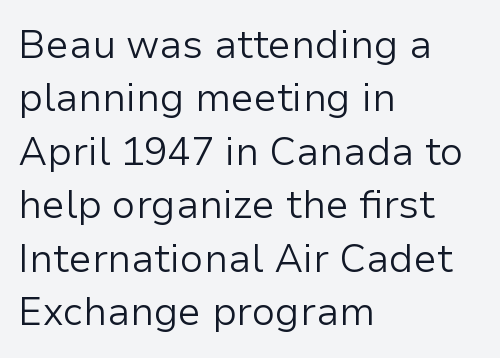
Q: Is the text bold? A: No.
Q: Is the text italic (slanted)? A: No, it is upright.
Q: Is the typeface a serif or a sans-serif typeface? A: Sans-serif.
Q: Is the text underlined? A: No.
Q: How is the paragraph aligned? A: Left-aligned.
Q: Is the spacing between letters normal or unusually wide? A: Normal.
Q: Is the spacing between lines tight, normal or loose? A: Normal.
Q: Width (condensed, normal, or wide)? A: Normal.
Q: Stroke contrast? A: Low.
Q: x-height? A: Medium.
Q: Monospaced? A: No.
